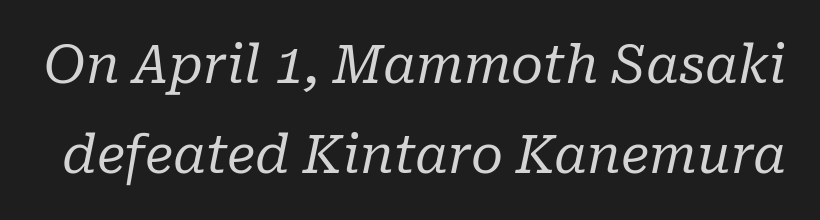
The image shows 52 px regular-weight serif type, italic (leaning right); set line spacing 1.73x, normal letter spacing, not underlined; low stroke contrast and a medium x-height.
